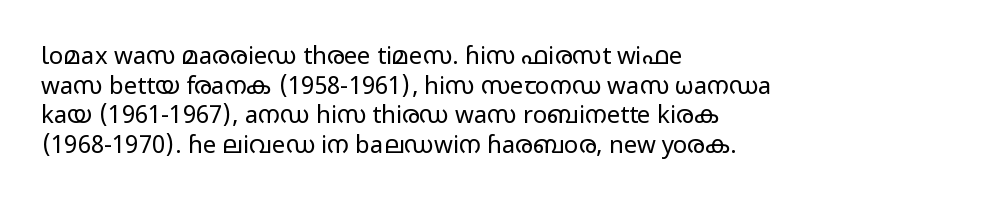
The image shows 24 px text type, upright; set left-aligned, line spacing 1.23x, normal letter spacing, not underlined.
